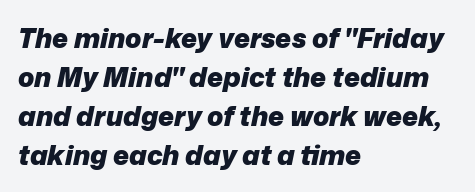
{"italic": "yes", "lean": "right", "slant_degrees": 12, "bold": "yes", "underline": "no", "align": "left", "line_spacing": "normal", "line_spacing_ratio": 1.44, "letter_spacing": "normal", "letter_spacing_em": 0.0, "glyph_px": 27}
